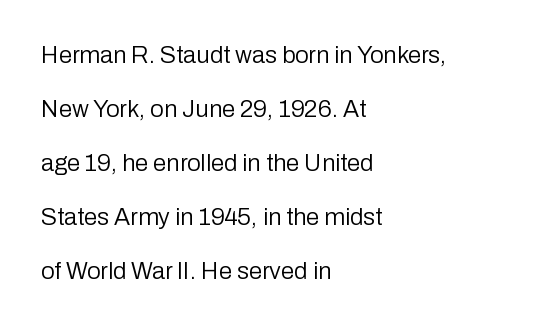
{"italic": "no", "bold": "no", "underline": "no", "align": "left", "line_spacing": "loose", "line_spacing_ratio": 2.25, "letter_spacing": "normal", "letter_spacing_em": 0.0, "glyph_px": 24}
